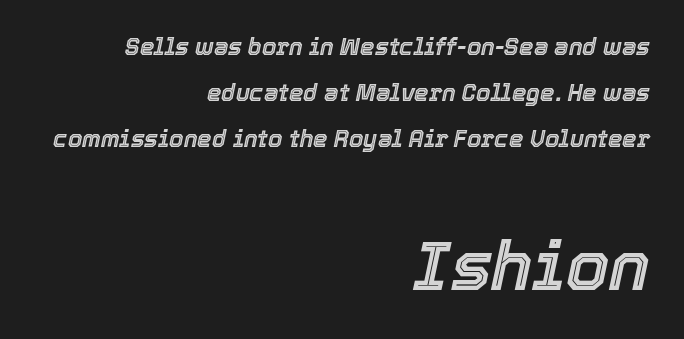
Line endings align vertically; line beginnings do not. Do the characters align in a grid? No, the font is proportional. The gaps between neighbouring characters are ordinary and unremarkable. Is there much room between lines? Yes — plenty of vertical air separates them. In this sample the second text group is rendered at the bigger scale. A bare baseline throughout the passage.
